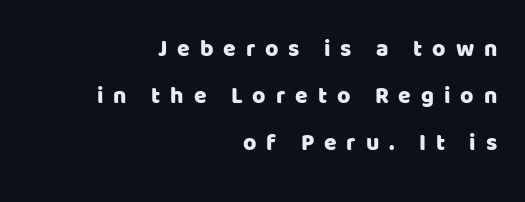
The image shows 23 px text type, upright; set right-aligned, loose line spacing (2.04x), unusually wide letter spacing (+0.43 em), not underlined.
